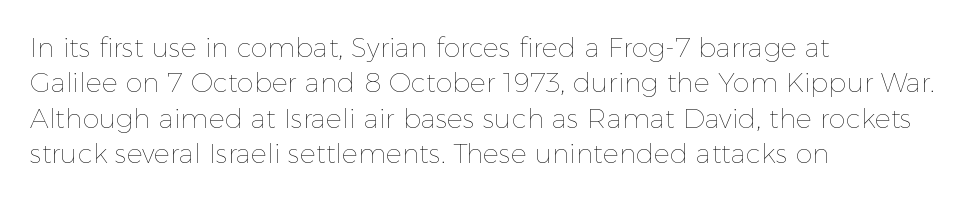
The image shows 27 px text type, upright; set left-aligned, normal line spacing (1.31x), normal letter spacing, not underlined.
